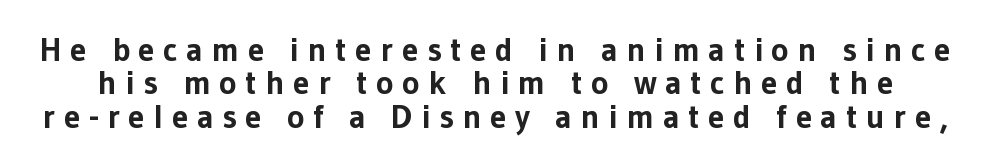
Q: Is the text bold? A: Yes.
Q: Is the text italic (slanted)? A: No, it is upright.
Q: Is the typeface a serif or a sans-serif typeface? A: Sans-serif.
Q: Is the text underlined? A: No.
Q: Is the spacing between letters normal or unusually wide? A: Unusually wide.
Q: Is the spacing between lines tight, normal or loose? A: Tight.
Q: Width (condensed, normal, or wide)? A: Normal.
Q: Stroke contrast? A: Low.
Q: x-height? A: Medium.
Q: Monospaced? A: No.
